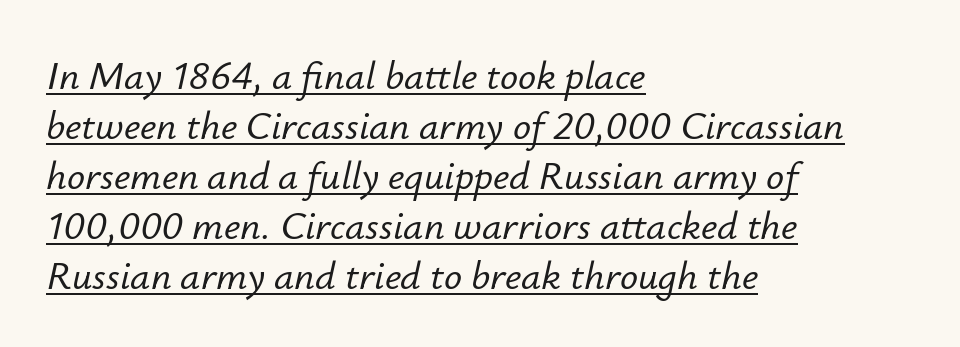
Q: Is the text italic (slanted)? A: Yes, it leans right by about 12 degrees.
Q: Is the text underlined? A: Yes.
Q: How is the paragraph aligned? A: Left-aligned.
Q: Is the spacing between letters normal or unusually wide? A: Normal.
Q: Is the spacing between lines tight, normal or loose? A: Normal.
Q: Width (condensed, normal, or wide)? A: Normal.
Q: Stroke contrast? A: Low.
Q: x-height? A: Small.
Q: Monospaced? A: No.
